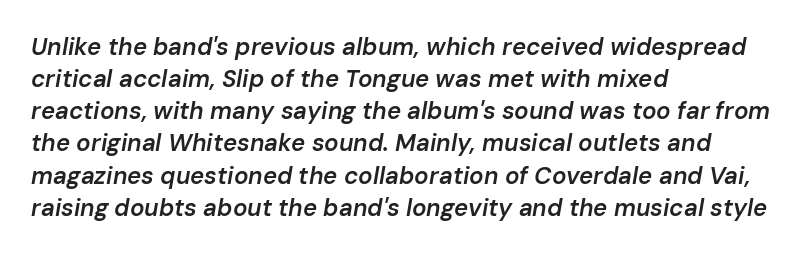
Does the lettering tilt? It does — this is italic. Type without underlining. Nothing unusual about the tracking: characters are spaced as the font intends. Baseline-to-baseline distance is the conventional proportion of letter height. One-word summary of the alignment: left.
